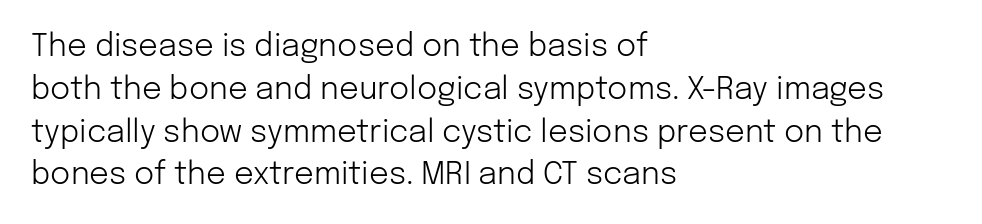
The image shows 31 px light sans-serif type, upright; set left-aligned, normal line spacing (1.38x), normal letter spacing, not underlined; low stroke contrast and a medium x-height.
